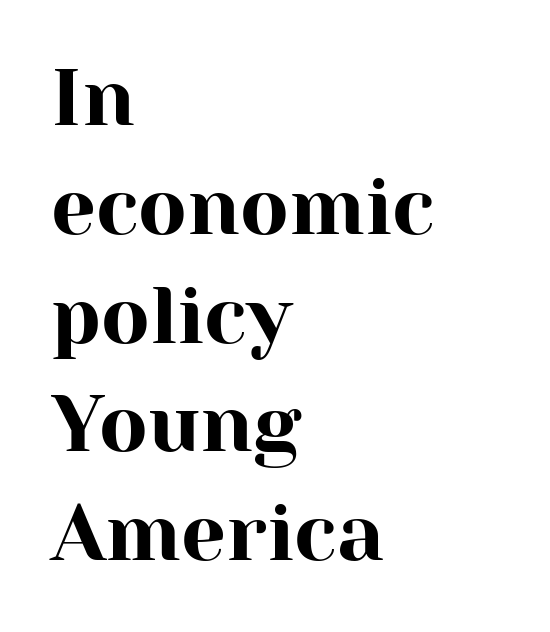
{"serif": "yes", "italic": "no", "width": "normal", "stroke_contrast": "high", "x_height": "medium", "monospaced": "no", "underline": "no", "align": "left", "line_spacing": "normal", "line_spacing_ratio": 1.36, "letter_spacing": "normal", "letter_spacing_em": 0.0, "glyph_px": 80}
